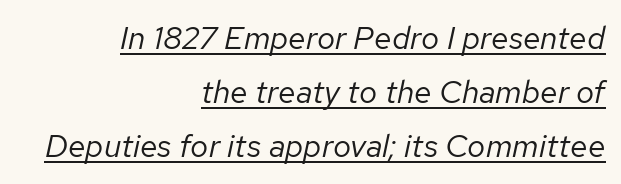
{"italic": "yes", "lean": "right", "slant_degrees": 12, "bold": "no", "weight": "regular", "width": "normal", "stroke_contrast": "low", "x_height": "medium", "monospaced": "no", "underline": "yes", "align": "right", "line_spacing": "normal", "line_spacing_ratio": 1.69, "letter_spacing": "normal", "letter_spacing_em": 0.0, "glyph_px": 32}
